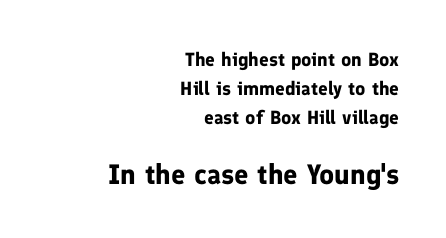
{"serif": "no", "italic": "no", "bold": "yes", "weight": "bold", "width": "normal", "stroke_contrast": "low", "x_height": "medium", "monospaced": "no", "underline": "no", "align": "right", "line_spacing": "normal", "line_spacing_ratio": 1.53, "letter_spacing": "normal", "letter_spacing_em": 0.0, "larger_block": "second", "size_ratio": 1.47, "glyph_px": 28}
